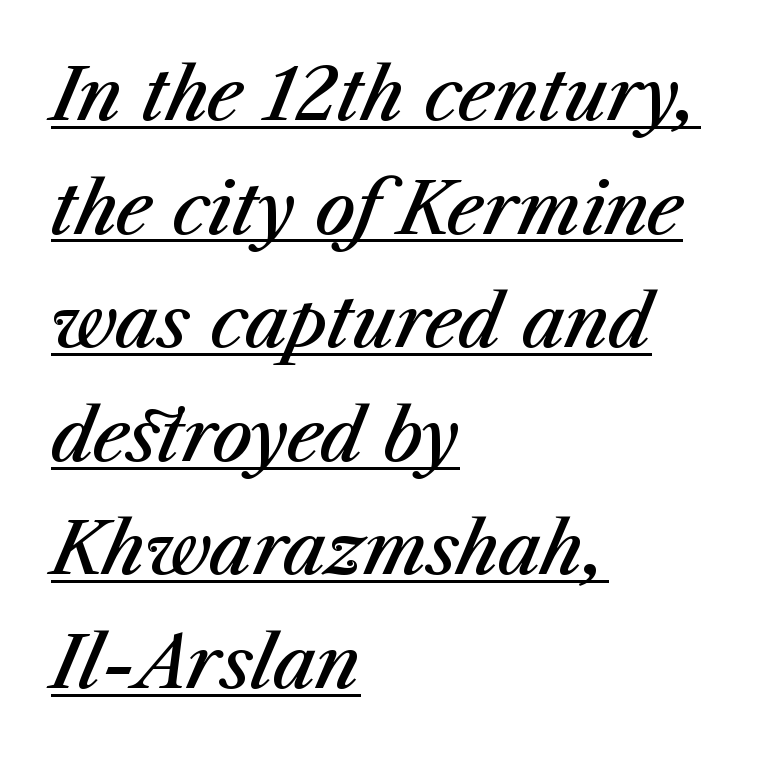
{"italic": "yes", "lean": "right", "slant_degrees": 23, "bold": "semi", "weight": "semibold", "width": "normal", "stroke_contrast": "medium", "x_height": "medium", "monospaced": "no", "underline": "yes", "align": "left", "line_spacing": "normal", "line_spacing_ratio": 1.6, "letter_spacing": "normal", "letter_spacing_em": 0.0, "glyph_px": 71}
